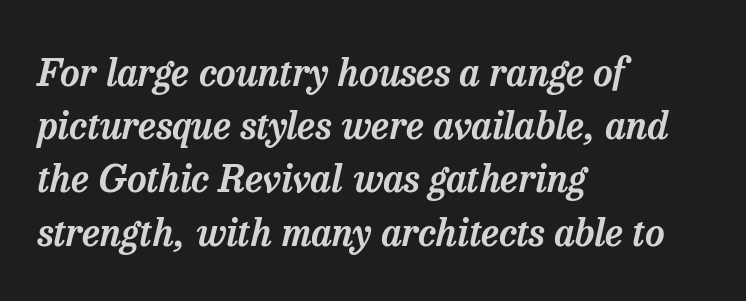
{"serif": "yes", "italic": "yes", "lean": "right", "slant_degrees": 13, "width": "normal", "stroke_contrast": "low", "x_height": "medium", "monospaced": "no", "underline": "no", "align": "left", "line_spacing": "normal", "line_spacing_ratio": 1.4, "letter_spacing": "normal", "letter_spacing_em": 0.0, "glyph_px": 38}
